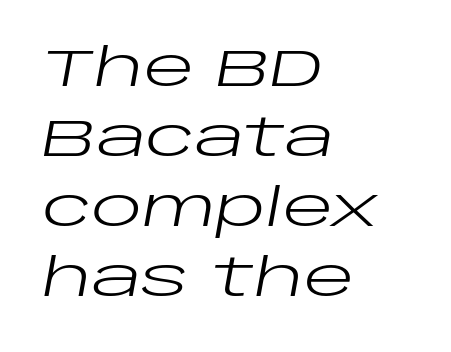
{"italic": "yes", "lean": "right", "slant_degrees": 10, "bold": "no", "weight": "regular", "width": "wide", "stroke_contrast": "low", "x_height": "large", "monospaced": "no", "underline": "no", "align": "left", "line_spacing": "normal", "line_spacing_ratio": 1.32, "letter_spacing": "normal", "letter_spacing_em": 0.0, "glyph_px": 53}
